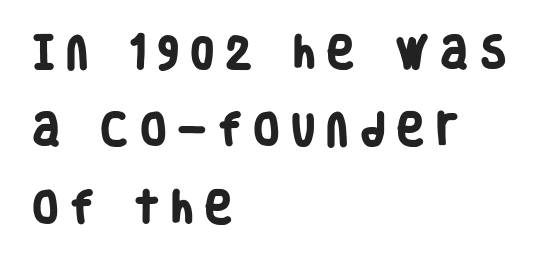
Q: Is the text bold? A: Yes.
Q: Is the typeface a serif or a sans-serif typeface? A: Sans-serif.
Q: Is the text underlined? A: No.
Q: How is the paragraph aligned? A: Left-aligned.
Q: Is the spacing between letters normal or unusually wide? A: Unusually wide.
Q: Is the spacing between lines tight, normal or loose? A: Loose.
Q: Width (condensed, normal, or wide)? A: Condensed.
Q: Stroke contrast? A: Low.
Q: x-height? A: Large.
Q: Monospaced? A: No.
